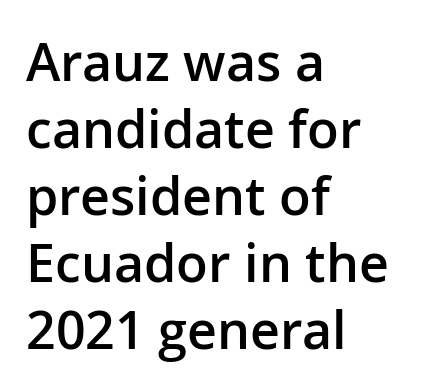
Q: Is the text bold? A: Semi-bold.
Q: Is the text italic (slanted)? A: No, it is upright.
Q: Is the typeface a serif or a sans-serif typeface? A: Sans-serif.
Q: Is the text underlined? A: No.
Q: How is the paragraph aligned? A: Left-aligned.
Q: Is the spacing between letters normal or unusually wide? A: Normal.
Q: Is the spacing between lines tight, normal or loose? A: Normal.
Q: Width (condensed, normal, or wide)? A: Normal.
Q: Stroke contrast? A: Low.
Q: x-height? A: Medium.
Q: Monospaced? A: No.
